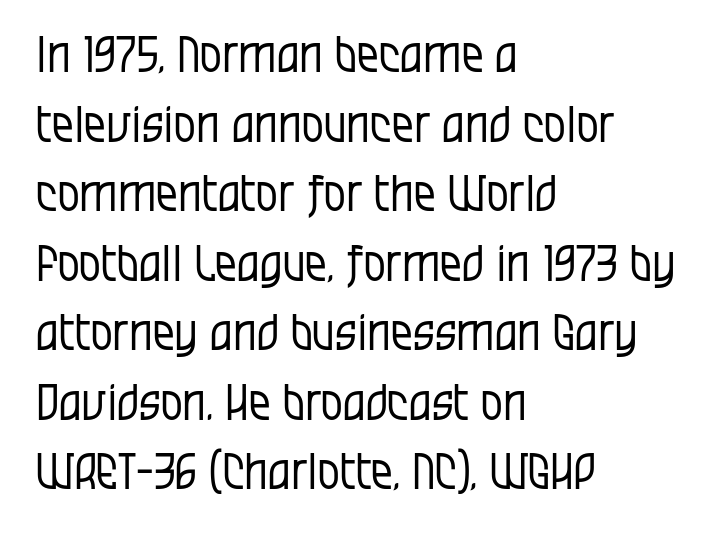
This sample is left-justified, so line endings fall wherever the words run out. Is there much room between lines? A standard amount, neither cramped nor airy. Every stem runs plumb, perpendicular to the baseline. Default kerning and tracking; the words read as compact shapes. Just letters on the line, the space beneath them empty. Serif or sans? Sans — the stroke terminals are bare.
